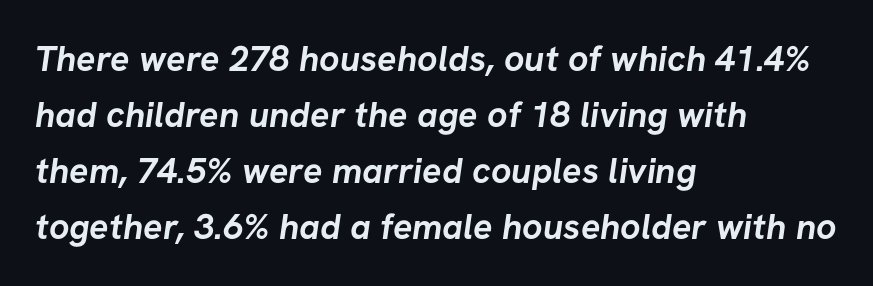
{"serif": "no", "bold": "yes", "weight": "semibold", "width": "normal", "stroke_contrast": "low", "x_height": "medium", "monospaced": "no", "underline": "no", "align": "left", "line_spacing": "normal", "line_spacing_ratio": 1.56, "letter_spacing": "normal", "letter_spacing_em": 0.0, "glyph_px": 36}
